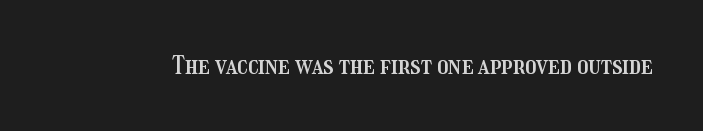
Q: Is the text italic (slanted)? A: No, it is upright.
Q: Is the text underlined? A: No.
Q: Is the spacing between letters normal or unusually wide? A: Normal.
